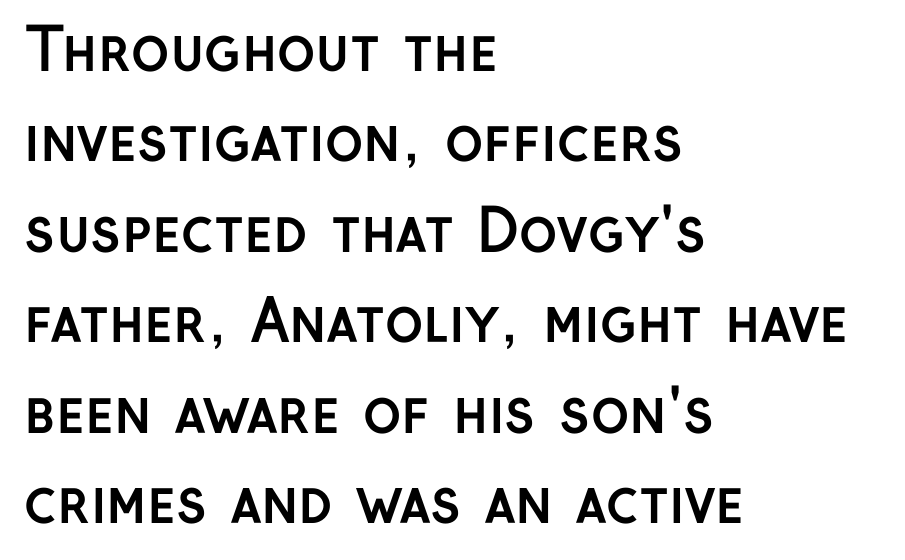
The image shows 58 px semibold sans-serif type, upright; set left-aligned, normal line spacing (1.56x), normal letter spacing, not underlined; low stroke contrast and a medium x-height.
